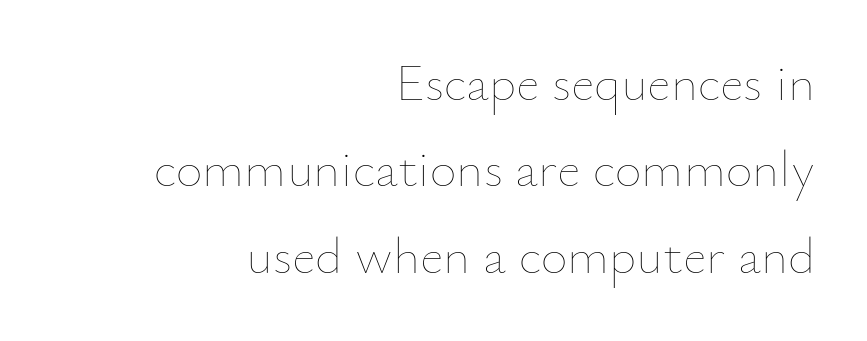
{"italic": "no", "bold": "no", "weight": "thin", "width": "normal", "stroke_contrast": "low", "x_height": "small", "monospaced": "no", "underline": "no", "align": "right", "line_spacing": "normal", "line_spacing_ratio": 1.66, "letter_spacing": "normal", "letter_spacing_em": 0.0, "glyph_px": 52}
